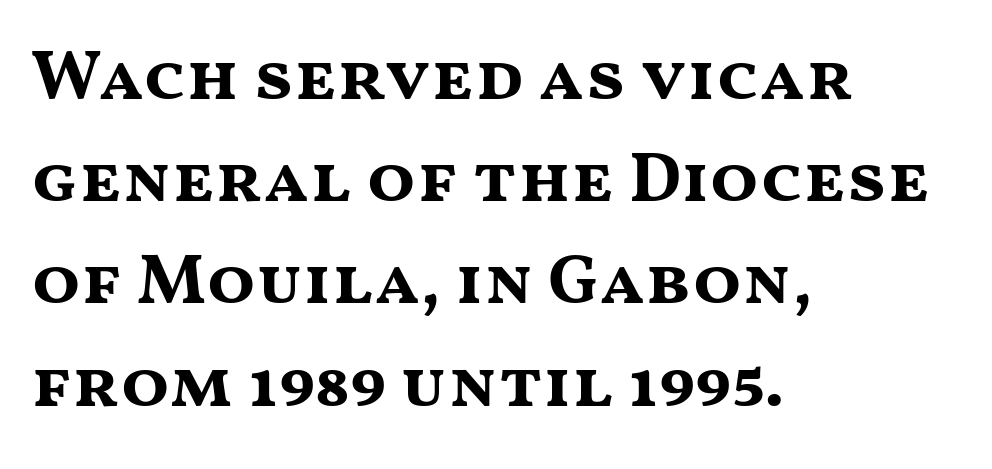
Q: Is the text bold? A: Yes.
Q: Is the text italic (slanted)? A: No, it is upright.
Q: Is the typeface a serif or a sans-serif typeface? A: Sans-serif.
Q: Is the text underlined? A: No.
Q: How is the paragraph aligned? A: Left-aligned.
Q: Is the spacing between letters normal or unusually wide? A: Normal.
Q: Is the spacing between lines tight, normal or loose? A: Normal.
Q: Width (condensed, normal, or wide)? A: Wide.
Q: Stroke contrast? A: Medium.
Q: x-height? A: Medium.
Q: Monospaced? A: No.
